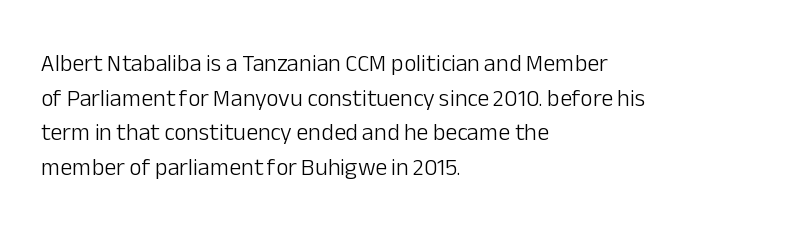
The image shows 24 px text type, upright; set left-aligned, normal line spacing (1.44x), normal letter spacing, not underlined.
